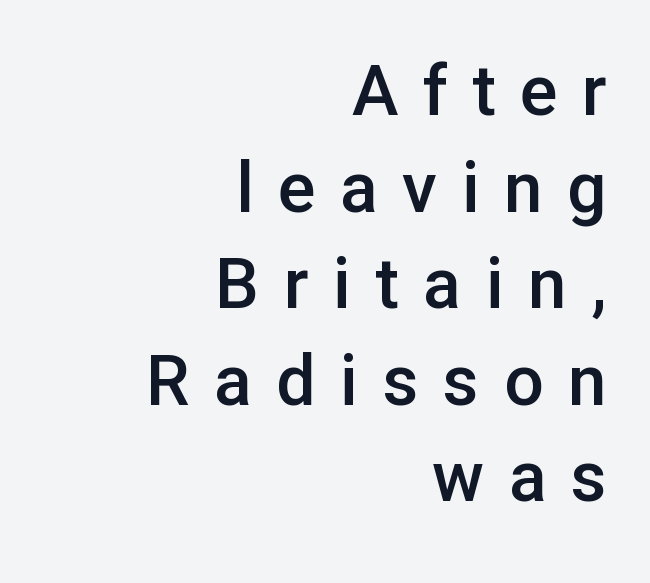
Q: Is the text bold? A: Semi-bold.
Q: Is the text italic (slanted)? A: No, it is upright.
Q: Is the typeface a serif or a sans-serif typeface? A: Sans-serif.
Q: Is the text underlined? A: No.
Q: How is the paragraph aligned? A: Right-aligned.
Q: Is the spacing between letters normal or unusually wide? A: Unusually wide.
Q: Is the spacing between lines tight, normal or loose? A: Normal.
Q: Width (condensed, normal, or wide)? A: Normal.
Q: Stroke contrast? A: Low.
Q: x-height? A: Medium.
Q: Monospaced? A: No.
